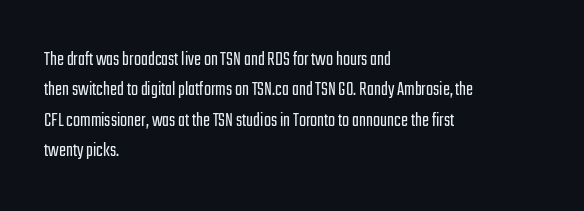
Q: Is the text bold? A: No.
Q: Is the text italic (slanted)? A: No, it is upright.
Q: Is the text underlined? A: No.
Q: How is the paragraph aligned? A: Left-aligned.
Q: Is the spacing between letters normal or unusually wide? A: Normal.
Q: Is the spacing between lines tight, normal or loose? A: Normal.
